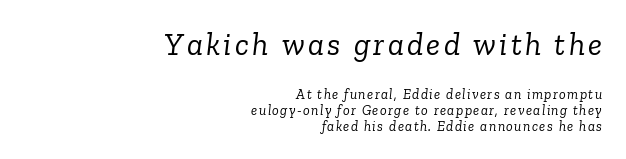
The image shows 32 px light serif type, italic (leaning right); set right-aligned, tight line spacing (1.12x), not underlined; the first (top) block is 2.29x larger; low stroke contrast and a medium x-height.
